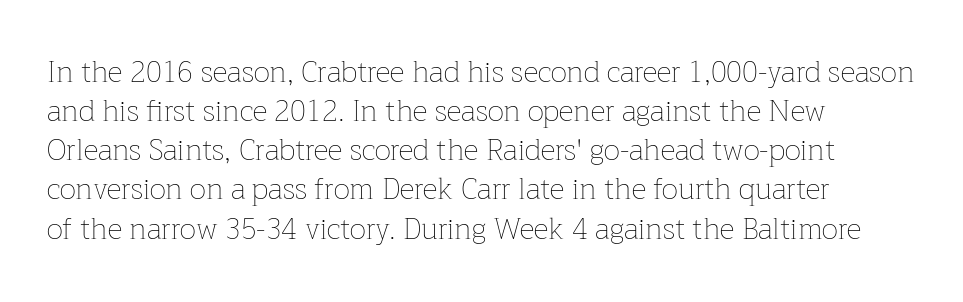
{"italic": "no", "bold": "no", "weight": "thin", "width": "normal", "stroke_contrast": "low", "x_height": "medium", "monospaced": "no", "underline": "no", "align": "left", "line_spacing": "normal", "line_spacing_ratio": 1.35, "letter_spacing": "normal", "letter_spacing_em": 0.0, "glyph_px": 29}
